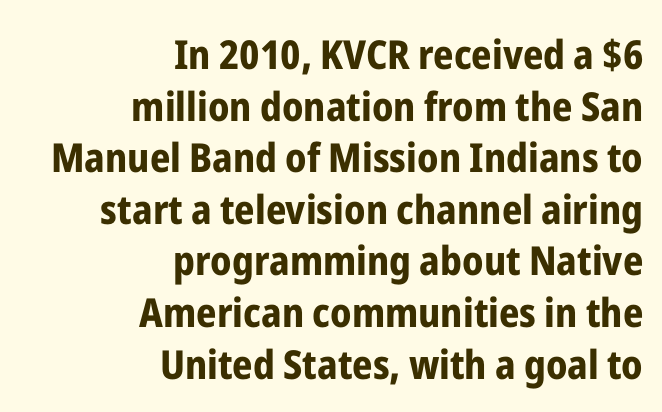
{"serif": "no", "italic": "no", "bold": "yes", "weight": "bold", "width": "condensed", "stroke_contrast": "low", "x_height": "medium", "monospaced": "no", "underline": "no", "align": "right", "line_spacing": "normal", "line_spacing_ratio": 1.29, "letter_spacing": "normal", "letter_spacing_em": 0.0, "glyph_px": 40}
